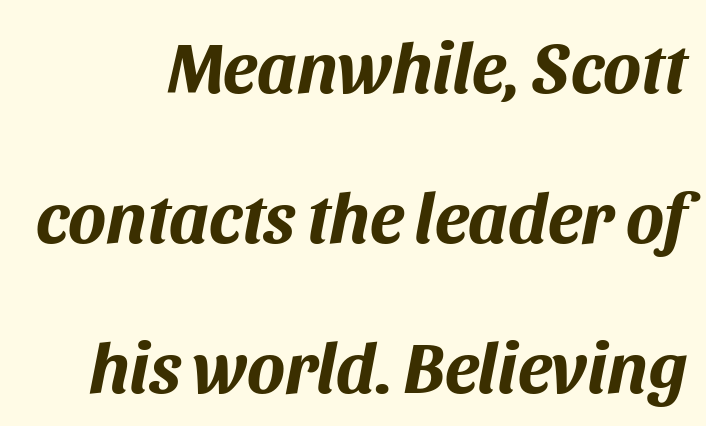
{"italic": "yes", "lean": "right", "slant_degrees": 11, "bold": "yes", "weight": "bold", "width": "normal", "stroke_contrast": "medium", "x_height": "large", "monospaced": "no", "underline": "no", "align": "right", "line_spacing": "loose", "line_spacing_ratio": 2.11, "letter_spacing": "normal", "letter_spacing_em": 0.0, "glyph_px": 71}
